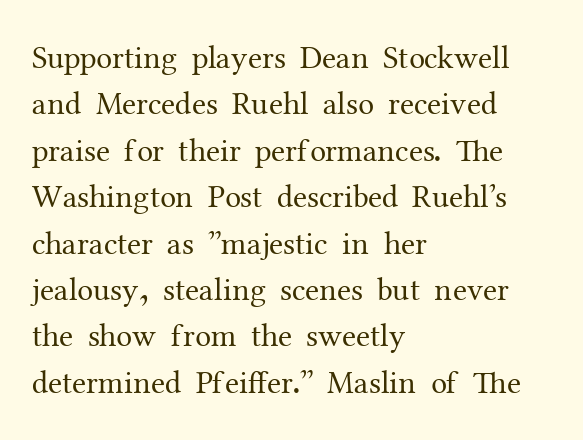
Q: Is the text bold? A: No.
Q: Is the text italic (slanted)? A: No, it is upright.
Q: Is the typeface a serif or a sans-serif typeface? A: Serif.
Q: Is the text underlined? A: No.
Q: How is the paragraph aligned? A: Left-aligned.
Q: Is the spacing between letters normal or unusually wide? A: Normal.
Q: Is the spacing between lines tight, normal or loose? A: Normal.
Q: Width (condensed, normal, or wide)? A: Normal.
Q: Stroke contrast? A: Medium.
Q: x-height? A: Medium.
Q: Monospaced? A: No.
